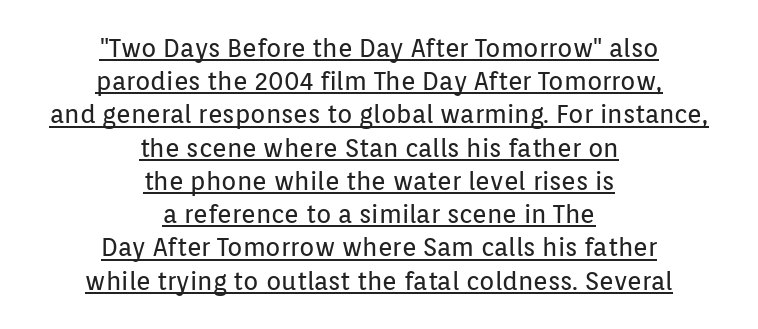
Q: Is the text bold? A: No.
Q: Is the text italic (slanted)? A: No, it is upright.
Q: Is the text underlined? A: Yes.
Q: How is the paragraph aligned? A: Centered.
Q: Is the spacing between letters normal or unusually wide? A: Normal.
Q: Is the spacing between lines tight, normal or loose? A: Normal.
